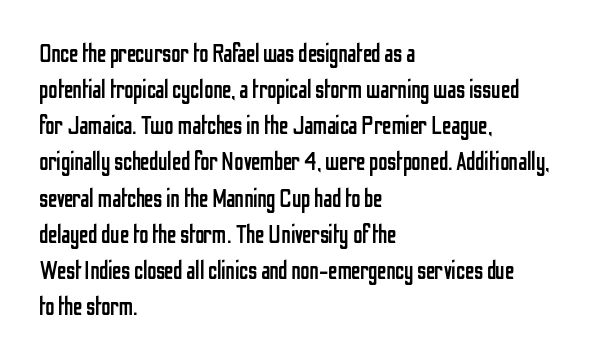
Teacher's note: observe the even left margin — that is flush-left alignment. Students, note that the glyphs here touch the page at normal intervals. Do the letters lean? They stand straight. Descenders hang freely into open space. Stem width sits at or under what a default text font uses.
